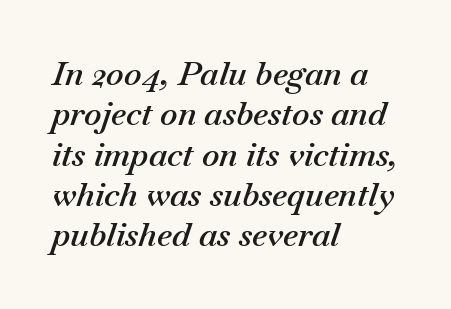
{"italic": "yes", "lean": "right", "slant_degrees": 18, "bold": "semi", "weight": "semibold", "width": "normal", "stroke_contrast": "medium", "x_height": "small", "monospaced": "no", "underline": "no", "align": "left", "line_spacing_ratio": 1.22, "letter_spacing": "normal", "letter_spacing_em": 0.0, "glyph_px": 33}
